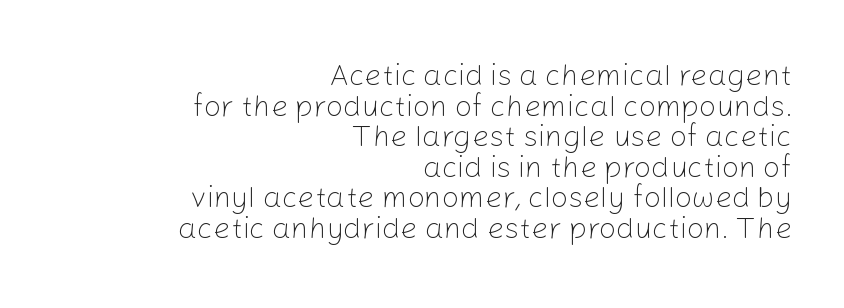
Students, note that the glyphs here touch the page at normal intervals. The font is comparable to plain body text, perhaps lighter. The rendering uses natural spacing where letterforms have individual widths. The text was rendered using a sans face with plain stroke endings.
